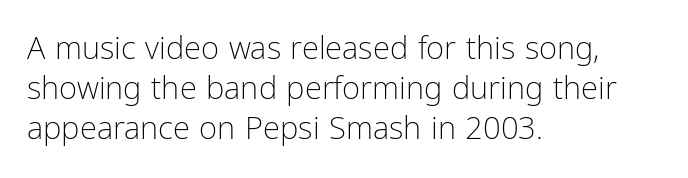
The image shows 31 px light, condensed sans-serif type, upright; set left-aligned, normal line spacing (1.29x), normal letter spacing, not underlined; low stroke contrast and a medium x-height.
